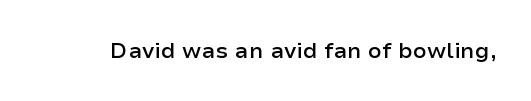
{"italic": "no", "bold": "semi", "underline": "no", "letter_spacing": "normal", "letter_spacing_em": 0.0, "glyph_px": 22}
